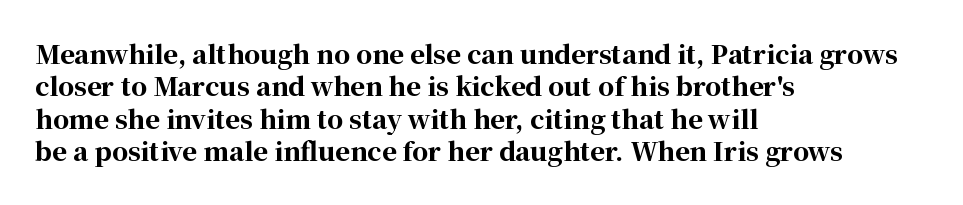
The image shows 25 px bold type, upright; set left-aligned, normal line spacing (1.3x), normal letter spacing, not underlined.
